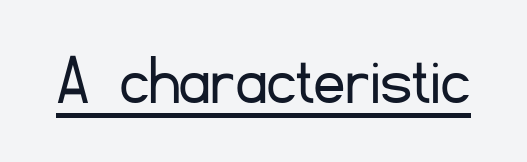
When letters stand straight like this, we call the style roman or upright. The letters advance in unequal steps, a hallmark of proportional type. The face used here is rendered with its standard letterfit. Classification — sans serif. This sample carries an underscore along the baseline area. The font sits on the lighter half of the weight spectrum, regular included.
